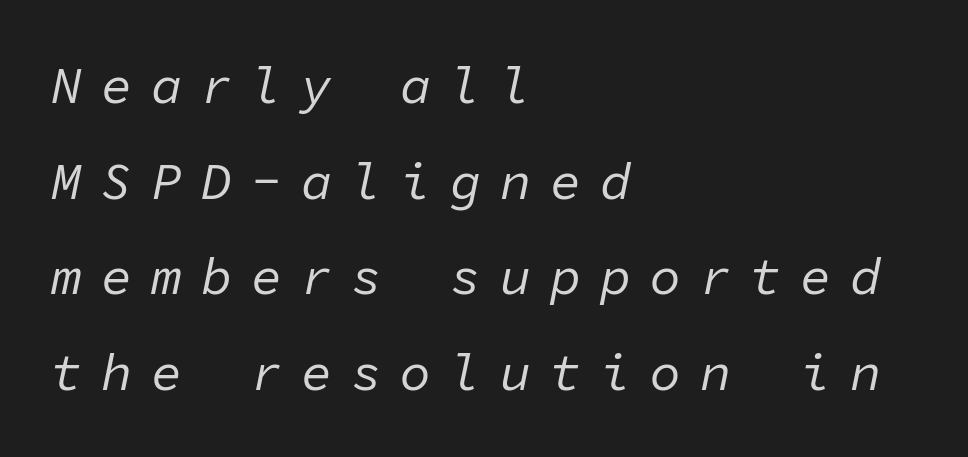
{"italic": "yes", "lean": "right", "slant_degrees": 11, "bold": "no", "weight": "regular", "width": "normal", "stroke_contrast": "low", "x_height": "medium", "monospaced": "yes", "underline": "no", "align": "left", "line_spacing_ratio": 1.84, "letter_spacing": "wide", "letter_spacing_em": 0.36, "glyph_px": 52}
